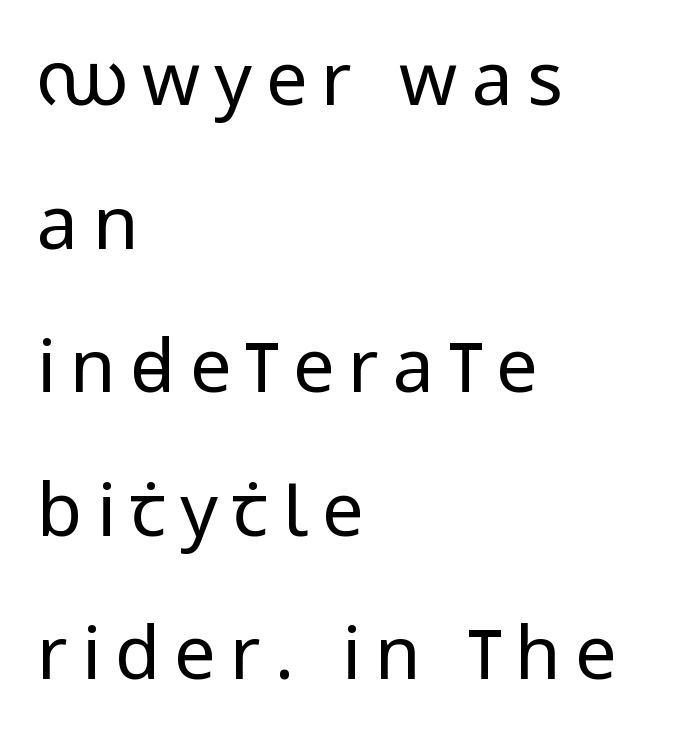
The image shows 74 px regular-weight, condensed sans-serif type, upright; set left-aligned, loose line spacing (1.94x), not underlined; low stroke contrast and a large x-height.
